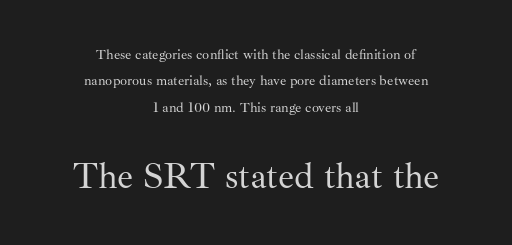
{"serif": "yes", "italic": "no", "bold": "no", "weight": "regular", "width": "normal", "stroke_contrast": "medium", "x_height": "small", "monospaced": "no", "underline": "no", "align": "center", "line_spacing_ratio": 1.89, "letter_spacing": "normal", "letter_spacing_em": 0.0, "larger_block": "second", "size_ratio": 2.57, "glyph_px": 36}
